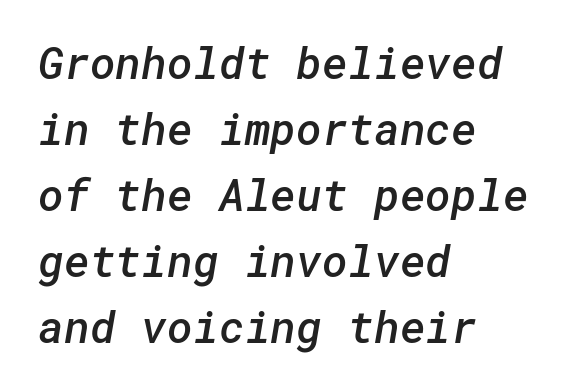
Beneath every word, the page is bare. What stands out about the letter spacing? Nothing — it is the standard amount. How heavy is the stroke? Medium-heavy — a semibold, shy of bold. Are there feet on the stems? There aren't — it's a sans. The typesetter chose a ragged-right arrangement here. Vertical spacing — default.
